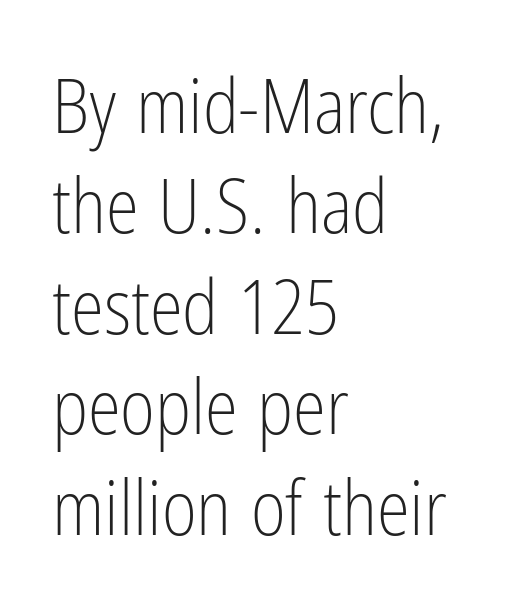
{"serif": "no", "italic": "no", "bold": "no", "weight": "light", "width": "condensed", "stroke_contrast": "low", "x_height": "medium", "monospaced": "no", "underline": "no", "align": "left", "line_spacing": "normal", "line_spacing_ratio": 1.34, "letter_spacing": "normal", "letter_spacing_em": 0.0, "glyph_px": 75}
